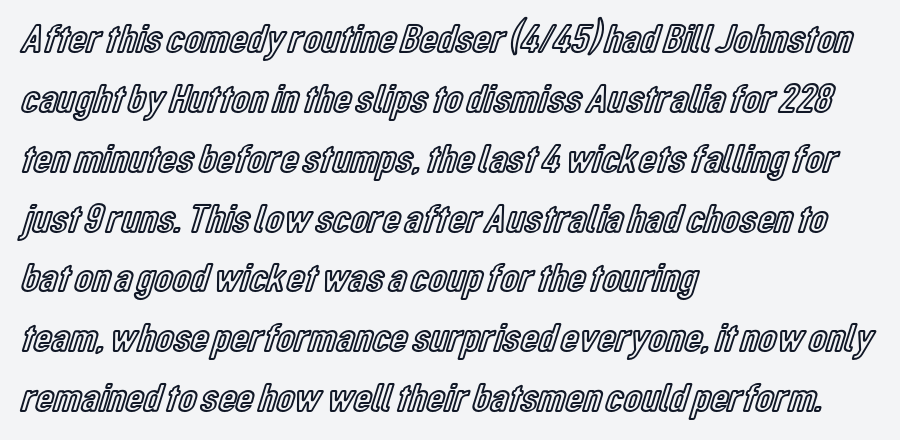
The image shows 41 px condensed type; set left-aligned, normal line spacing (1.46x), normal letter spacing, not underlined; a medium x-height.
